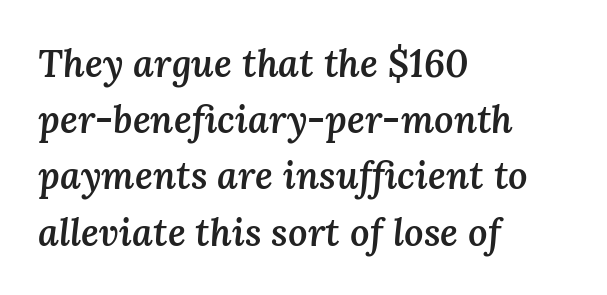
{"italic": "yes", "lean": "right", "slant_degrees": 3, "bold": "semi", "weight": "semibold", "width": "normal", "stroke_contrast": "medium", "x_height": "medium", "monospaced": "no", "underline": "no", "align": "left", "line_spacing": "normal", "line_spacing_ratio": 1.48, "letter_spacing": "normal", "letter_spacing_em": 0.0, "glyph_px": 38}
